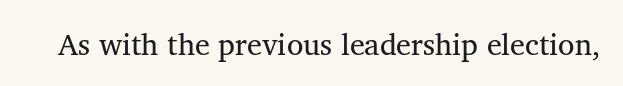
{"serif": "yes", "bold": "no", "weight": "regular", "width": "normal", "stroke_contrast": "medium", "x_height": "medium", "monospaced": "no", "underline": "no", "letter_spacing": "normal", "letter_spacing_em": 0.0, "glyph_px": 30}
